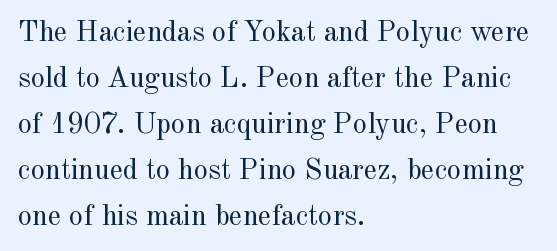
The image shows 29 px regular-weight serif type, upright; set left-aligned, normal line spacing (1.59x), normal letter spacing, not underlined; a small x-height.
